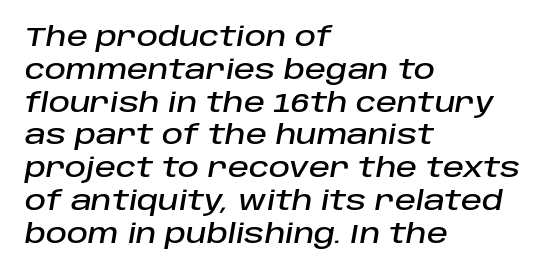
{"italic": "yes", "lean": "right", "slant_degrees": 10, "underline": "no", "align": "left", "line_spacing": "normal", "line_spacing_ratio": 1.26, "letter_spacing": "normal", "letter_spacing_em": 0.0, "glyph_px": 26}
